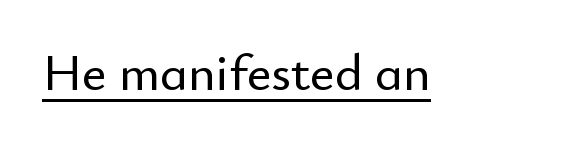
Proportional: the letters do not fall into vertical columns. Is there an underline? Yes — a line sits under the letters. You could call the tracking neutral — neither tight nor loose. You can tell from the bare stems that sans-serif type was used.
